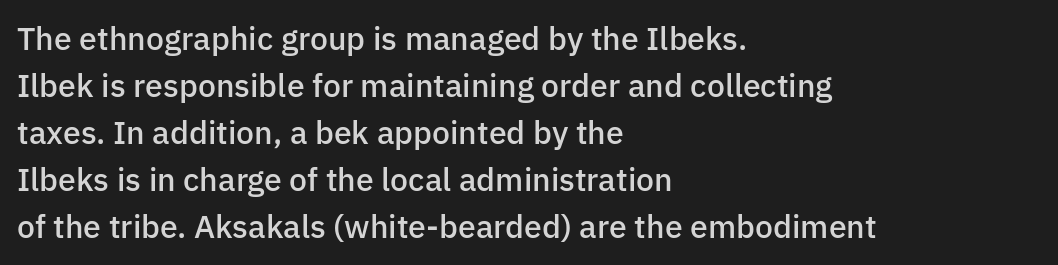
A typesetter would label this face a sans. A typesetter would call this proportional, since set widths differ per character. Every row of glyphs begins at an identical x-position on the left. A normal amount of white space separates one row of letters from the next. A roman cut, with each character standing at attention.
